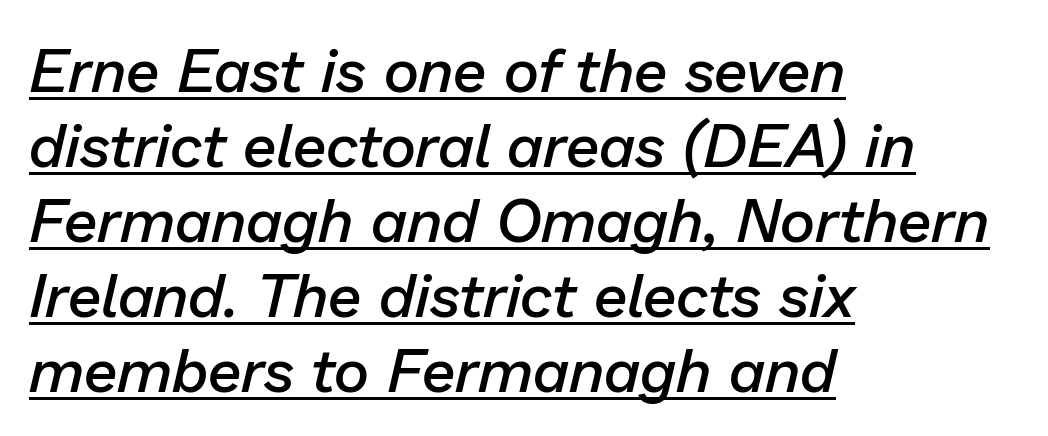
The passage shown is typed in a proportional face where columns would drift. A somewhat darkened texture: the type is semibold rather than bold. This sample carries an underscore along the baseline area. Yep, that's italic — everything's leaning. Line beginnings align vertically; line endings do not.
